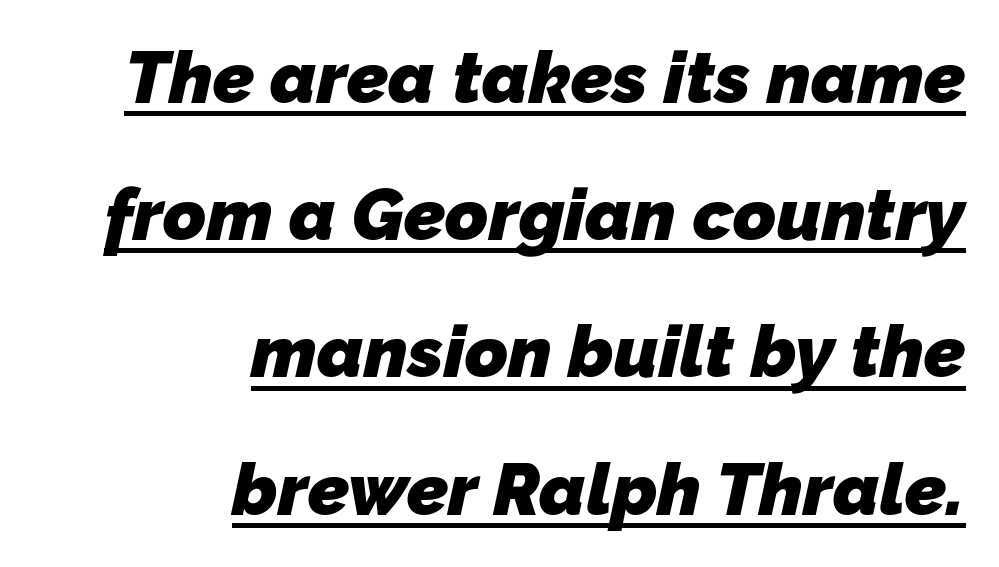
{"serif": "no", "bold": "yes", "weight": "heavy", "width": "normal", "stroke_contrast": "low", "x_height": "medium", "monospaced": "no", "underline": "yes", "align": "right", "line_spacing_ratio": 1.88, "letter_spacing": "normal", "letter_spacing_em": 0.0, "glyph_px": 73}
